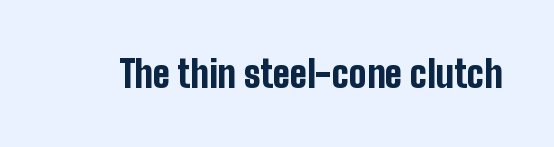
{"serif": "no", "italic": "no", "bold": "yes", "weight": "bold", "width": "condensed", "stroke_contrast": "low", "x_height": "medium", "monospaced": "no", "underline": "no", "letter_spacing": "normal", "letter_spacing_em": 0.0, "glyph_px": 37}
